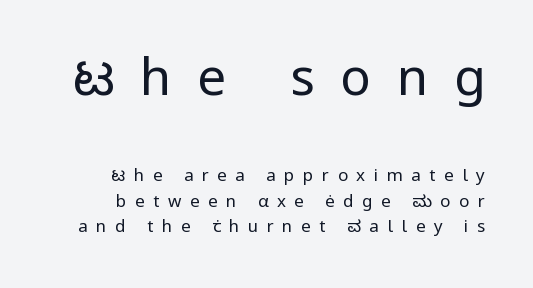
Q: Is the text bold? A: No.
Q: Is the text italic (slanted)? A: No, it is upright.
Q: Is the typeface a serif or a sans-serif typeface? A: Sans-serif.
Q: Is the text underlined? A: No.
Q: Is the spacing between letters normal or unusually wide? A: Unusually wide.
Q: Is the spacing between lines tight, normal or loose? A: Normal.
Q: Which block of text is set in a larger size, the first (top) or the second (bottom)? A: The first (top) one.
Q: Width (condensed, normal, or wide)? A: Normal.
Q: Stroke contrast? A: Low.
Q: x-height? A: Medium.
Q: Monospaced? A: No.
